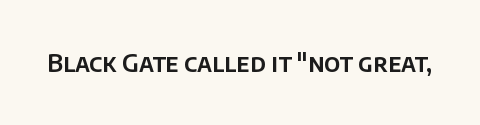
{"italic": "no", "underline": "no", "letter_spacing": "normal", "letter_spacing_em": 0.0, "glyph_px": 24}
